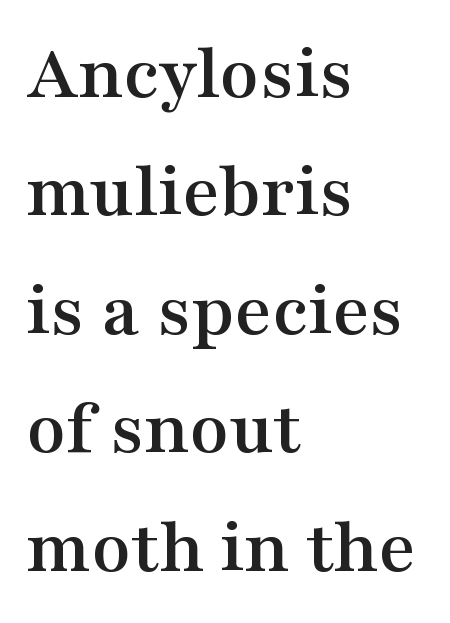
Interline gaps are of average width in this sample. Plain, unruled lines of type. Observe the ordinary spacing: letters are neighbours, not strangers. Notice how the passage keeps a crisp vertical edge on the left only. Italic: no, the glyphs are upright roman.
